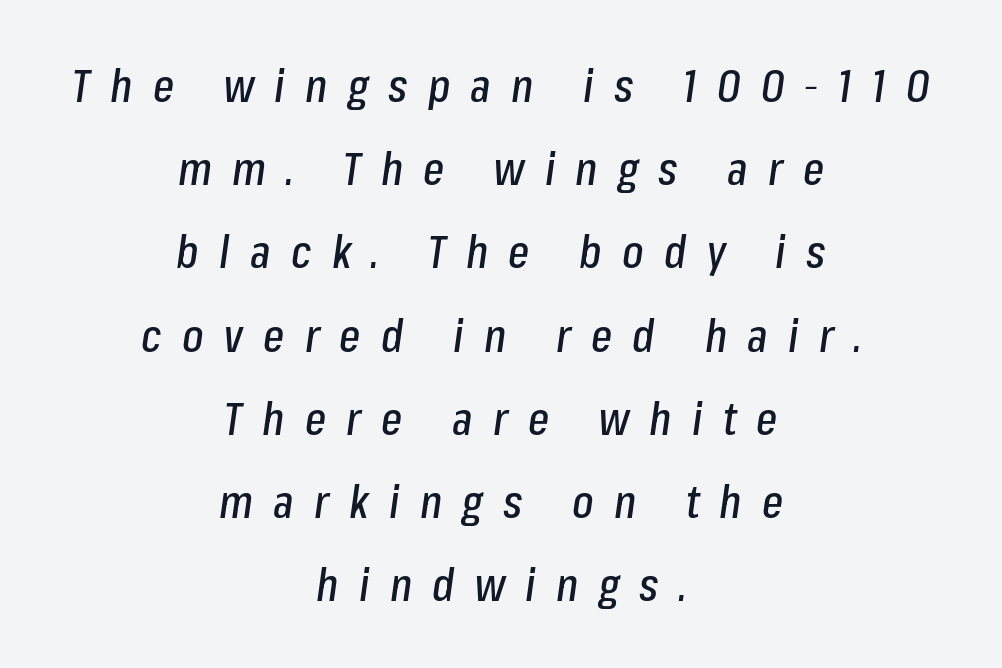
The image shows 45 px condensed type, italic (leaning right); set centered, line spacing 1.85x, unusually wide letter spacing (+0.45 em), not underlined; low stroke contrast and a medium x-height.
